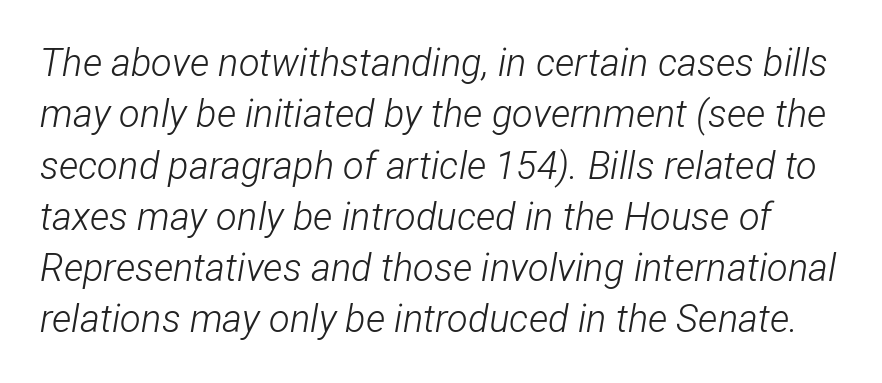
Q: Is the text bold? A: No.
Q: Is the text italic (slanted)? A: Yes, it leans right by about 12 degrees.
Q: Is the text underlined? A: No.
Q: Is the spacing between letters normal or unusually wide? A: Normal.
Q: Is the spacing between lines tight, normal or loose? A: Normal.
Q: Width (condensed, normal, or wide)? A: Condensed.
Q: Stroke contrast? A: Low.
Q: x-height? A: Medium.
Q: Monospaced? A: No.
